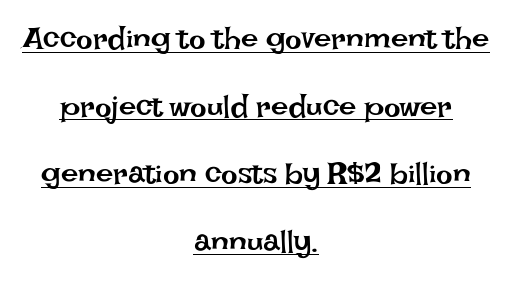
Q: Is the text bold? A: No.
Q: Is the text italic (slanted)? A: No, it is upright.
Q: Is the text underlined? A: Yes.
Q: How is the paragraph aligned? A: Centered.
Q: Is the spacing between letters normal or unusually wide? A: Normal.
Q: Is the spacing between lines tight, normal or loose? A: Loose.
Q: Width (condensed, normal, or wide)? A: Normal.
Q: Stroke contrast? A: Low.
Q: x-height? A: Large.
Q: Monospaced? A: No.
